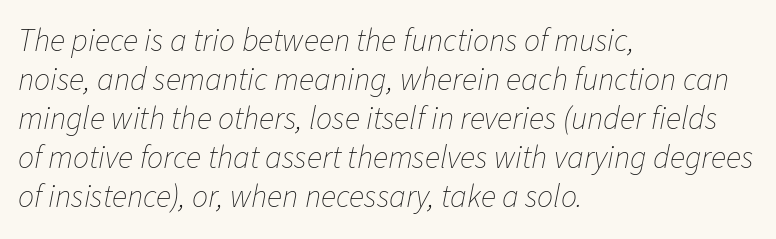
{"italic": "yes", "lean": "right", "slant_degrees": 11, "bold": "no", "weight": "thin", "width": "normal", "stroke_contrast": "low", "x_height": "medium", "monospaced": "no", "underline": "no", "align": "left", "line_spacing_ratio": 1.22, "letter_spacing": "normal", "letter_spacing_em": 0.0, "glyph_px": 32}
